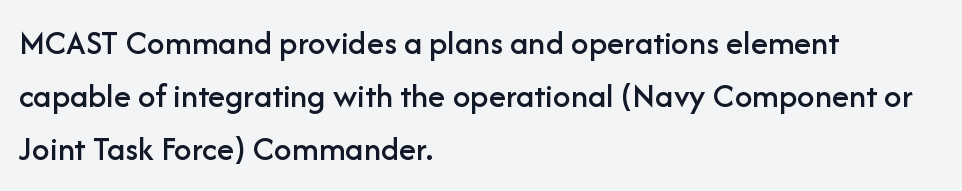
{"serif": "no", "italic": "no", "width": "normal", "stroke_contrast": "low", "x_height": "medium", "monospaced": "no", "underline": "no", "align": "left", "line_spacing": "normal", "line_spacing_ratio": 1.51, "letter_spacing": "normal", "letter_spacing_em": 0.0, "glyph_px": 35}
